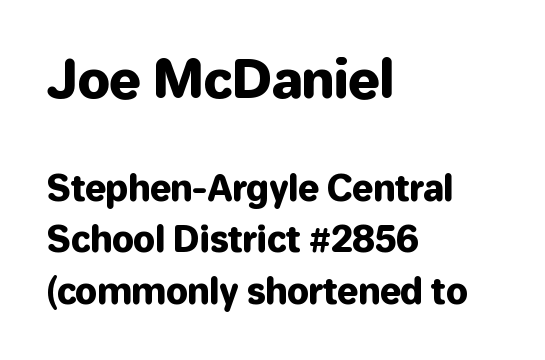
The image shows 52 px sans-serif type, upright; set left-aligned, normal line spacing (1.48x), normal letter spacing, not underlined; the first (top) block is 1.49x larger; low stroke contrast and a medium x-height.
